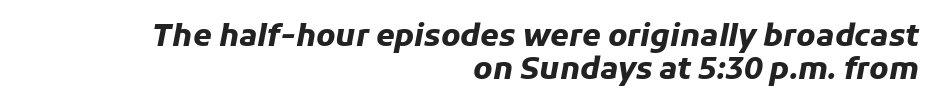
Strokes here are thick enough to call this a true bold. The line-height multiplier appears low, near solid setting. Does the lettering tilt? It does — this is italic. Each word holds together tightly as a unit, with standard inter-letter gaps.
